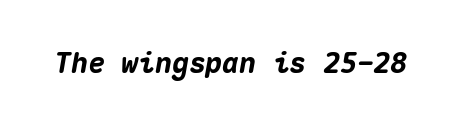
Q: Is the text bold? A: Yes.
Q: Is the text italic (slanted)? A: Yes, it leans right by about 10 degrees.
Q: Is the text underlined? A: No.
Q: Is the spacing between letters normal or unusually wide? A: Normal.
Q: Width (condensed, normal, or wide)? A: Normal.
Q: Stroke contrast? A: Medium.
Q: x-height? A: Medium.
Q: Monospaced? A: Yes.
